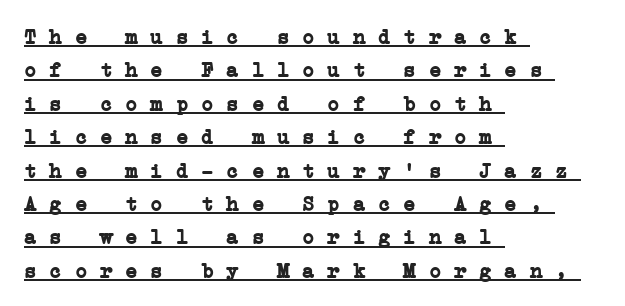
The image shows 21 px bold type; set left-aligned, normal line spacing (1.59x), normal letter spacing, underlined.
